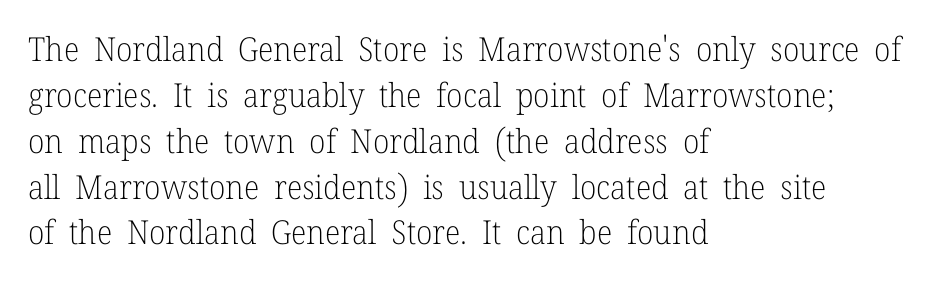
{"serif": "yes", "italic": "no", "bold": "no", "weight": "light", "width": "normal", "stroke_contrast": "low", "x_height": "medium", "monospaced": "no", "underline": "no", "align": "left", "line_spacing": "normal", "line_spacing_ratio": 1.39, "letter_spacing": "normal", "letter_spacing_em": 0.0, "glyph_px": 33}
